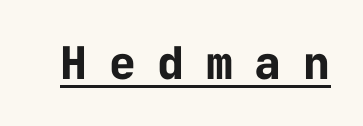
Q: Is the text bold? A: Yes.
Q: Is the text italic (slanted)? A: No, it is upright.
Q: Is the typeface a serif or a sans-serif typeface? A: Sans-serif.
Q: Is the text underlined? A: Yes.
Q: Is the spacing between letters normal or unusually wide? A: Unusually wide.
Q: Width (condensed, normal, or wide)? A: Normal.
Q: Stroke contrast? A: Low.
Q: x-height? A: Medium.
Q: Monospaced? A: Yes.
